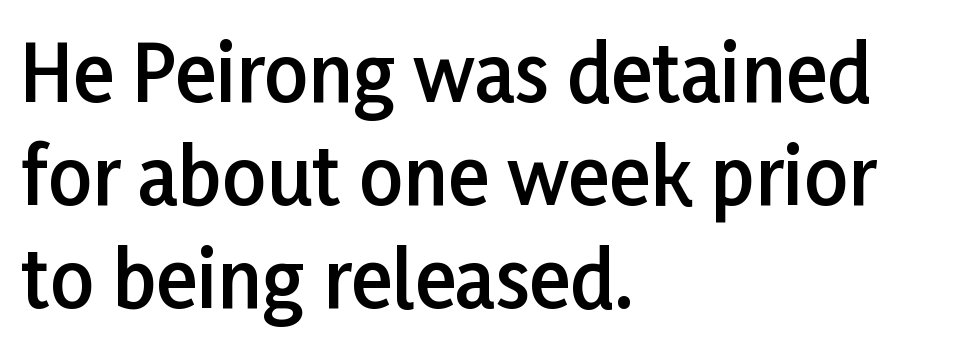
The image shows 77 px semibold sans-serif type, upright; set left-aligned, normal line spacing (1.34x), normal letter spacing, not underlined; low stroke contrast and a medium x-height.
